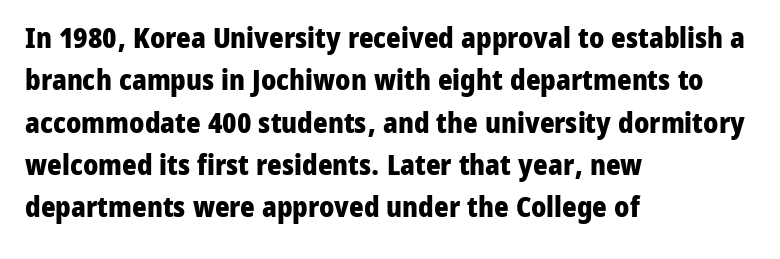
The image shows 28 px heavy sans-serif type, upright; set left-aligned, normal line spacing (1.51x), normal letter spacing, not underlined; low stroke contrast and a medium x-height.
